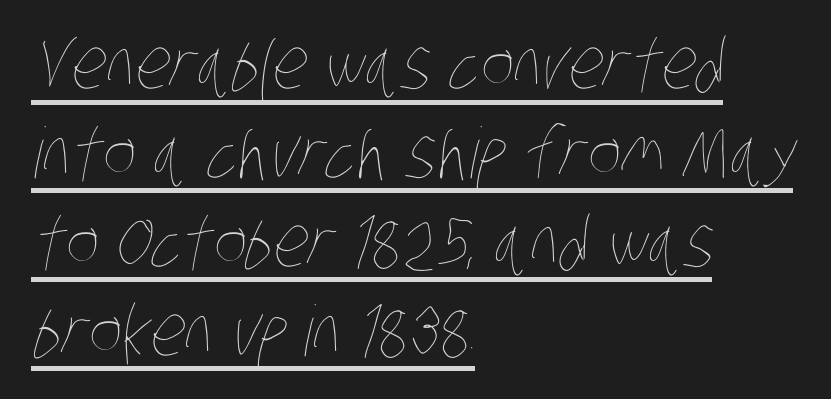
{"bold": "no", "weight": "thin", "width": "condensed", "stroke_contrast": "low", "x_height": "large", "monospaced": "no", "underline": "yes", "align": "left", "line_spacing": "normal", "line_spacing_ratio": 1.27, "letter_spacing": "normal", "letter_spacing_em": 0.0, "glyph_px": 70}
